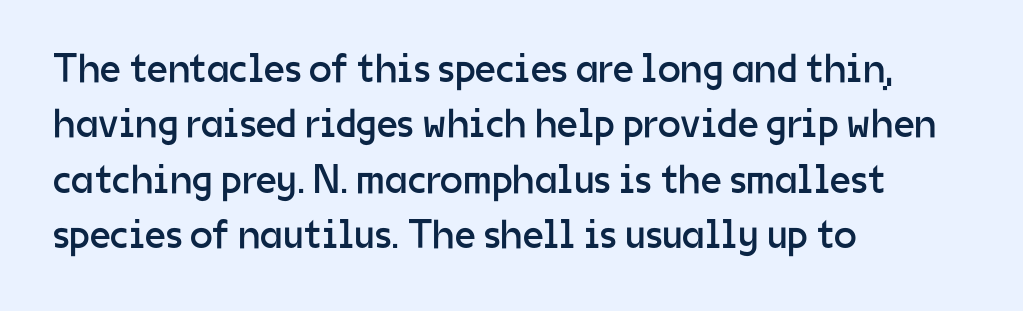
Does the copy run flush right? No — it runs flush left. The rendering uses natural spacing where letterforms have individual widths. The characters are drawn with everyday or finer stroke widths. Here the glyphs are tracked normally, forming tight word shapes.
